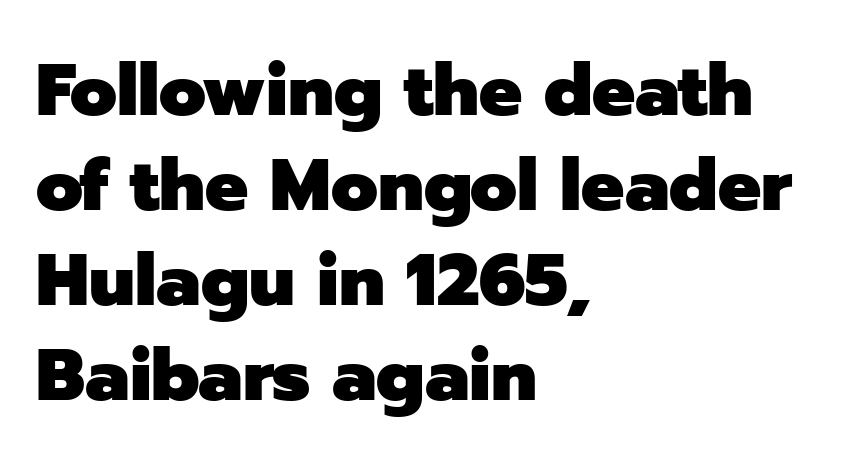
The image shows 72 px heavy sans-serif type, upright; set left-aligned, normal line spacing (1.32x), normal letter spacing, not underlined; low stroke contrast and a medium x-height.
